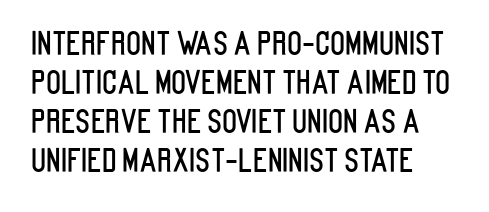
Reading down the column, the eye jumps a familiar distance to each next line. Line beginnings align vertically; line endings do not. A typesetter would label this face a sans. Any mark beneath the type? The region is blank. The passage shown has conventional tracking throughout.
